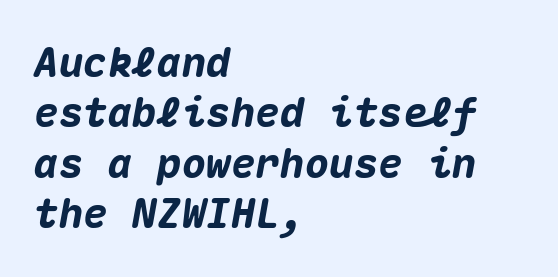
Q: Is the text bold? A: Yes.
Q: Is the text italic (slanted)? A: Yes, it leans right by about 10 degrees.
Q: Is the text underlined? A: No.
Q: How is the paragraph aligned? A: Left-aligned.
Q: Is the spacing between letters normal or unusually wide? A: Normal.
Q: Width (condensed, normal, or wide)? A: Normal.
Q: Stroke contrast? A: Medium.
Q: x-height? A: Medium.
Q: Monospaced? A: Yes.
